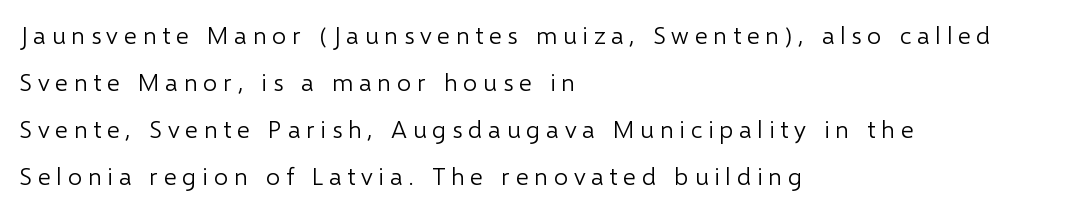
{"italic": "no", "bold": "no", "underline": "no", "align": "left", "line_spacing_ratio": 1.88, "letter_spacing": "wide", "letter_spacing_em": 0.23, "glyph_px": 25}
